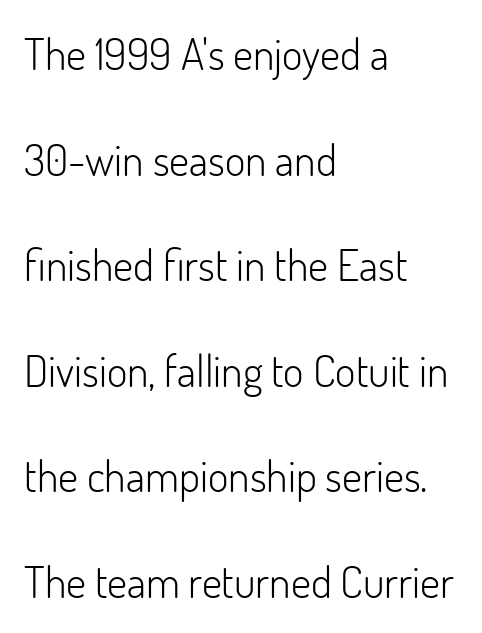
The image shows 44 px light sans-serif type, upright; set left-aligned, loose line spacing (2.4x), normal letter spacing, not underlined; low stroke contrast and a small x-height.
